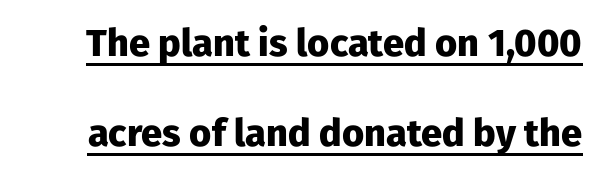
{"serif": "no", "italic": "no", "bold": "yes", "weight": "heavy", "width": "normal", "stroke_contrast": "low", "x_height": "medium", "monospaced": "no", "underline": "yes", "line_spacing": "loose", "line_spacing_ratio": 2.36, "letter_spacing": "normal", "letter_spacing_em": 0.0, "glyph_px": 38}
